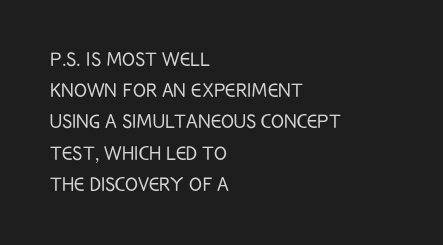
The ragged edge is on the right, which tells us the setting is flush left. The passage shown is not underscored anywhere. These lines were composed using upright roman letters. This sample uses plain, unmodified letter spacing. Reading down the column, the eye jumps a familiar distance to each next line.
